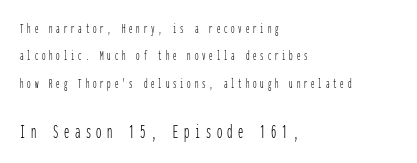
The image shows 21 px text type, upright; set left-aligned, loose line spacing (1.96x), unusually wide letter spacing (+0.27 em), not underlined; the second (bottom) block is 1.5x larger.
